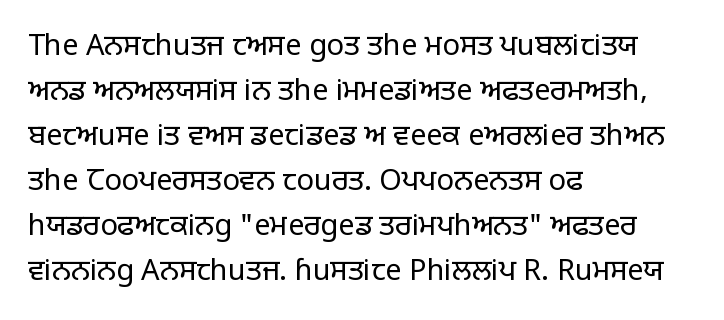
The image shows 29 px regular-weight sans-serif type, upright; set left-aligned, normal line spacing (1.55x), normal letter spacing, not underlined; low stroke contrast and a large x-height.
